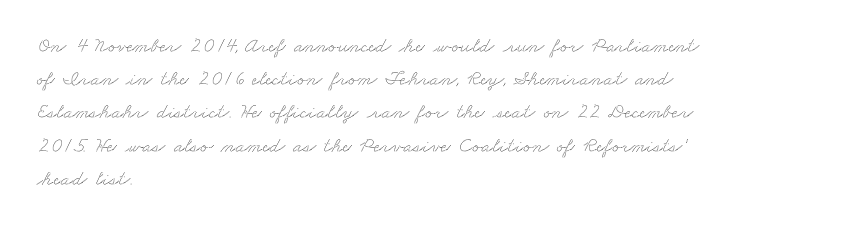
The image shows 21 px text type; set left-aligned, normal line spacing (1.58x), normal letter spacing, not underlined.
